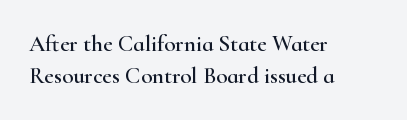
The image shows 23 px text type, upright; set left-aligned, normal line spacing (1.41x), normal letter spacing, not underlined.
